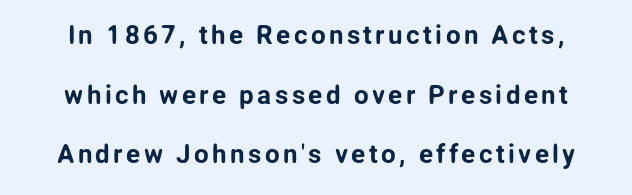
{"italic": "no", "underline": "no", "line_spacing": "loose", "line_spacing_ratio": 2.29, "glyph_px": 26}
